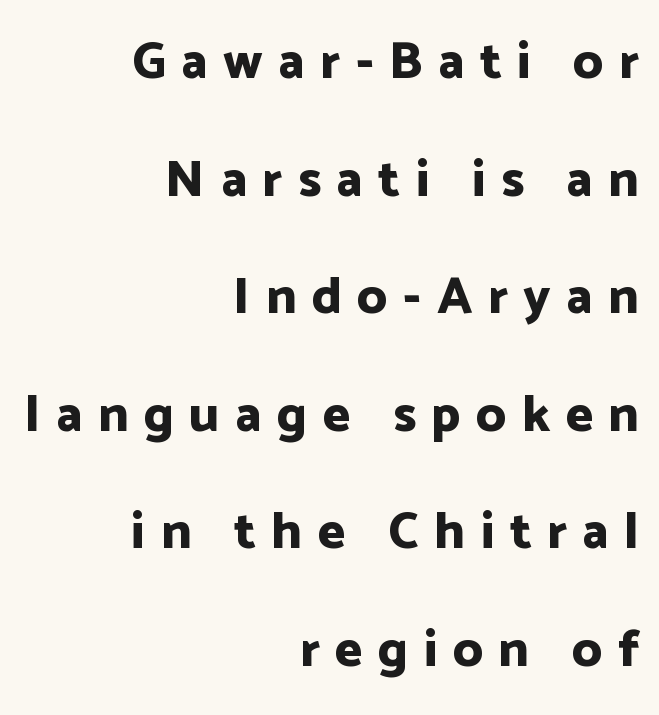
Compared with a flush-left layout, this one pins lines to the opposite, right side. The passage shown is typed in a proportional face where columns would drift. The string is rendered with underlining switched off. The passage shown has open, widely tracked lettering throughout. What kind of face is this? One without serifs — a sans.
